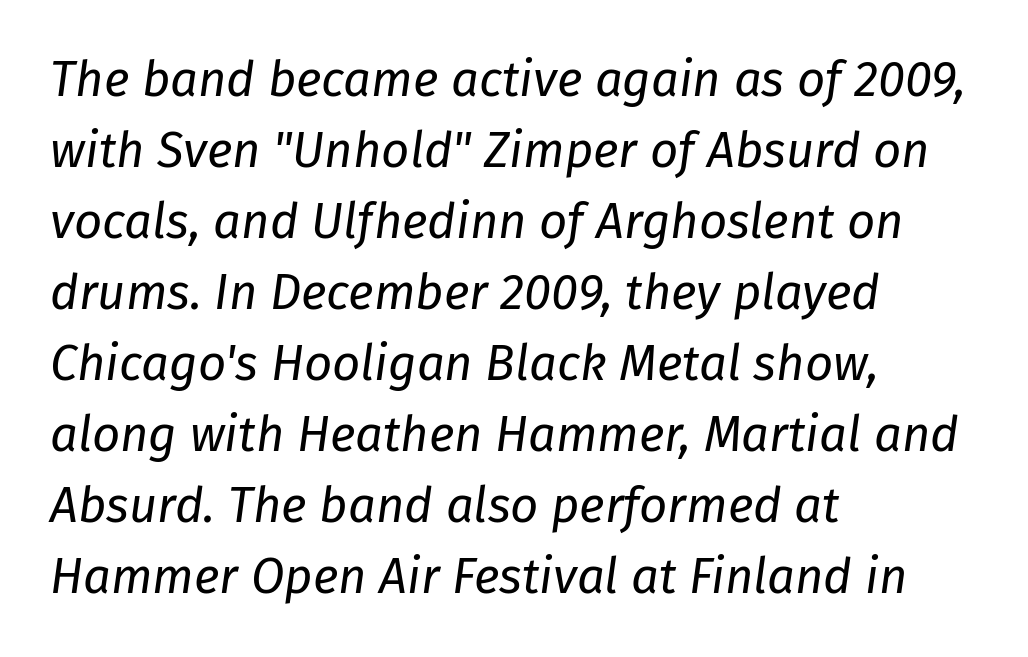
{"italic": "yes", "lean": "right", "slant_degrees": 8, "bold": "no", "weight": "regular", "width": "normal", "stroke_contrast": "low", "x_height": "medium", "monospaced": "no", "underline": "no", "align": "left", "line_spacing": "normal", "line_spacing_ratio": 1.45, "letter_spacing": "normal", "letter_spacing_em": 0.0, "glyph_px": 49}
